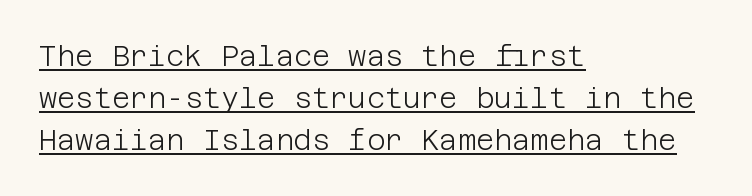
The passage shown is underscored from start to finish. The font's upright variant was chosen for this text. The weight tops out at a normal text grade. Spacing between characters is what you'd get straight out of the box. A classic flush-left, rag-right setting is used for this passage.
